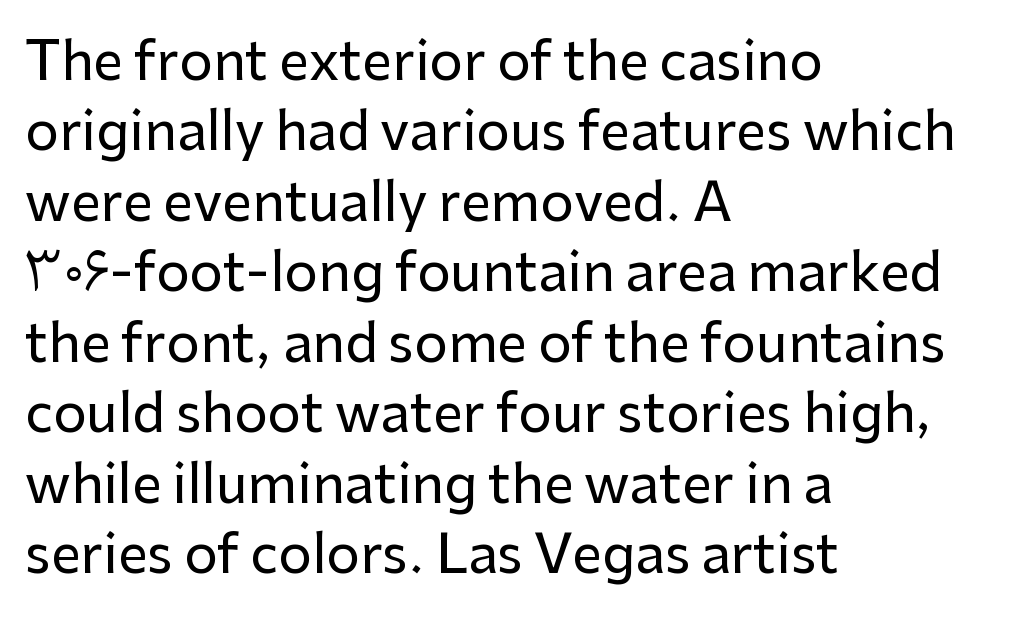
{"serif": "no", "italic": "no", "width": "normal", "stroke_contrast": "low", "x_height": "medium", "monospaced": "no", "underline": "no", "align": "left", "line_spacing": "normal", "line_spacing_ratio": 1.33, "letter_spacing": "normal", "letter_spacing_em": 0.0, "glyph_px": 53}
